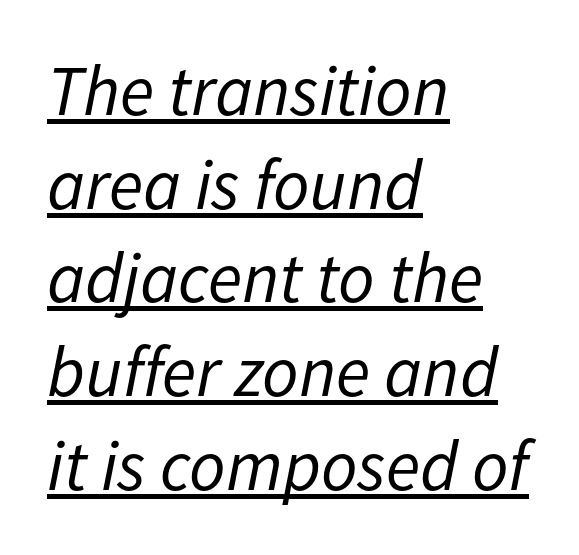
{"italic": "yes", "lean": "right", "slant_degrees": 11, "bold": "no", "weight": "regular", "width": "normal", "stroke_contrast": "low", "x_height": "medium", "monospaced": "no", "underline": "yes", "align": "left", "line_spacing": "normal", "line_spacing_ratio": 1.32, "letter_spacing": "normal", "letter_spacing_em": 0.0, "glyph_px": 71}
